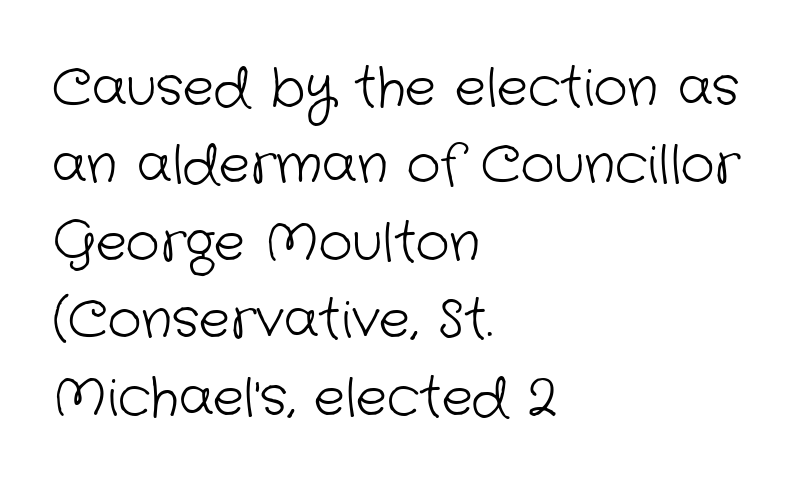
{"serif": "no", "bold": "no", "weight": "light", "width": "normal", "stroke_contrast": "low", "x_height": "medium", "monospaced": "no", "underline": "no", "align": "left", "line_spacing": "normal", "line_spacing_ratio": 1.49, "letter_spacing": "normal", "letter_spacing_em": 0.0, "glyph_px": 52}
